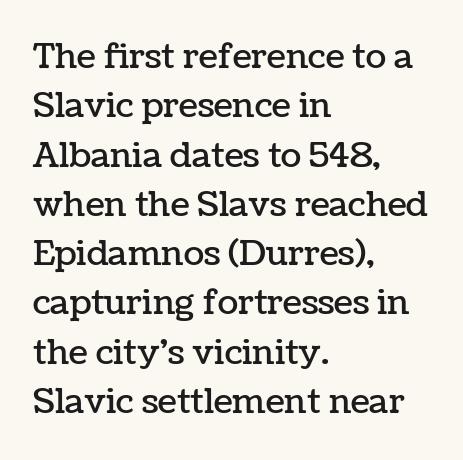
The passage shown stacks its lines at a standard gap. Notice how the passage keeps a crisp vertical edge on the left only. The letterforms sit shoulder to shoulder at normal distance. The zone under the glyphs is completely vacant. Italic? Not at all — the glyphs are vertical. This sample has the flowing, uneven cadence of proportional lettering.
